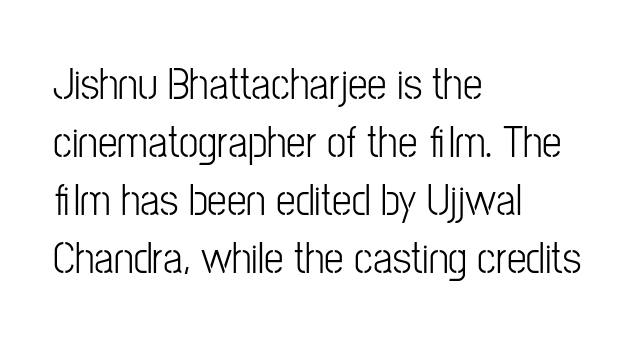
The image shows 44 px light, condensed sans-serif type, upright; set left-aligned, normal line spacing (1.32x), normal letter spacing, not underlined; low stroke contrast and a medium x-height.
